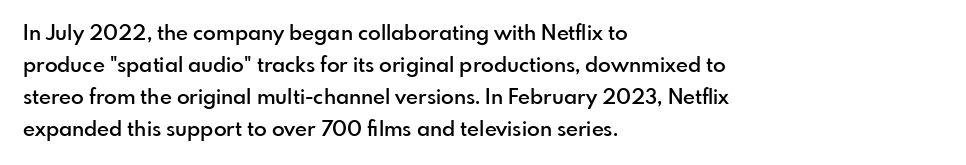
{"italic": "no", "bold": "semi", "underline": "no", "align": "left", "line_spacing": "normal", "line_spacing_ratio": 1.53, "letter_spacing": "normal", "letter_spacing_em": 0.0, "glyph_px": 21}
